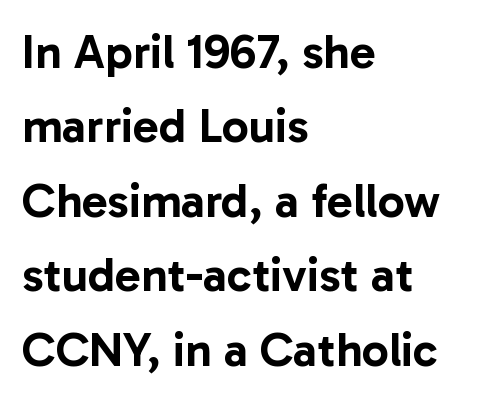
Q: Is the text italic (slanted)? A: No, it is upright.
Q: Is the typeface a serif or a sans-serif typeface? A: Sans-serif.
Q: Is the text underlined? A: No.
Q: How is the paragraph aligned? A: Left-aligned.
Q: Is the spacing between letters normal or unusually wide? A: Normal.
Q: Is the spacing between lines tight, normal or loose? A: Normal.
Q: Width (condensed, normal, or wide)? A: Normal.
Q: Stroke contrast? A: Low.
Q: x-height? A: Medium.
Q: Monospaced? A: No.
